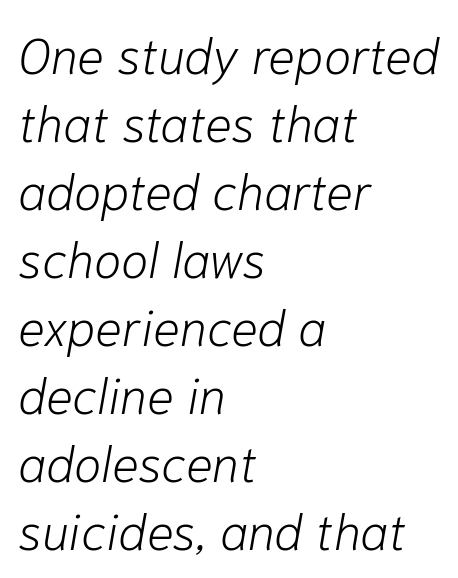
{"italic": "yes", "lean": "right", "slant_degrees": 10, "bold": "no", "weight": "light", "width": "normal", "stroke_contrast": "low", "x_height": "medium", "monospaced": "no", "underline": "no", "align": "left", "line_spacing": "normal", "line_spacing_ratio": 1.36, "letter_spacing": "normal", "letter_spacing_em": 0.0, "glyph_px": 50}
